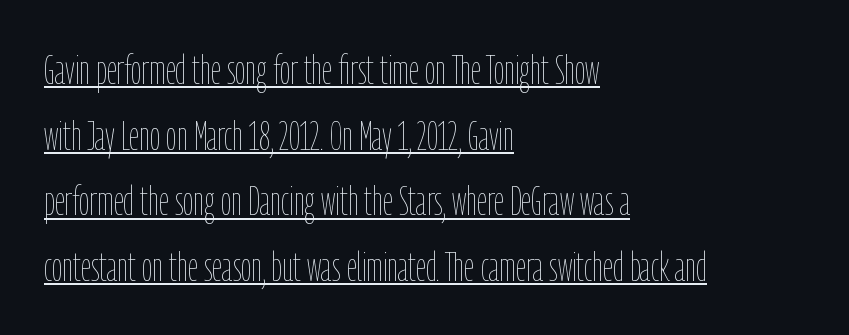
The image shows 41 px thin, condensed type, upright; set left-aligned, normal line spacing (1.6x), normal letter spacing, underlined; low stroke contrast and a medium x-height.
